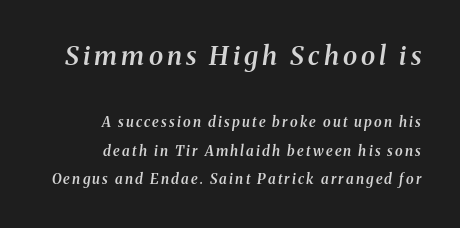
{"italic": "yes", "lean": "right", "slant_degrees": 8, "bold": "semi", "underline": "no", "align": "right", "line_spacing": "loose", "line_spacing_ratio": 2.05, "larger_block": "first", "size_ratio": 1.86, "glyph_px": 26}
